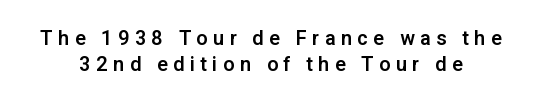
Between one letter and the next there's a generous, obvious gap. Descenders are the only things crossing below the line. Do the letters lean? They stand straight. The passage shown stacks its lines at a standard gap.
